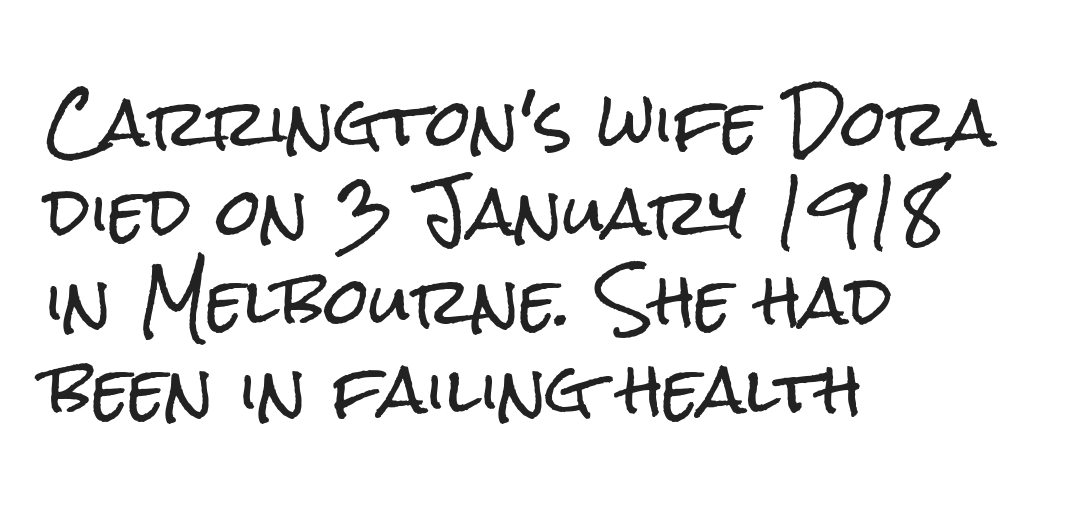
The image shows 64 px condensed sans-serif type, upright; set left-aligned, normal line spacing (1.39x), normal letter spacing, not underlined; low stroke contrast and a medium x-height.
